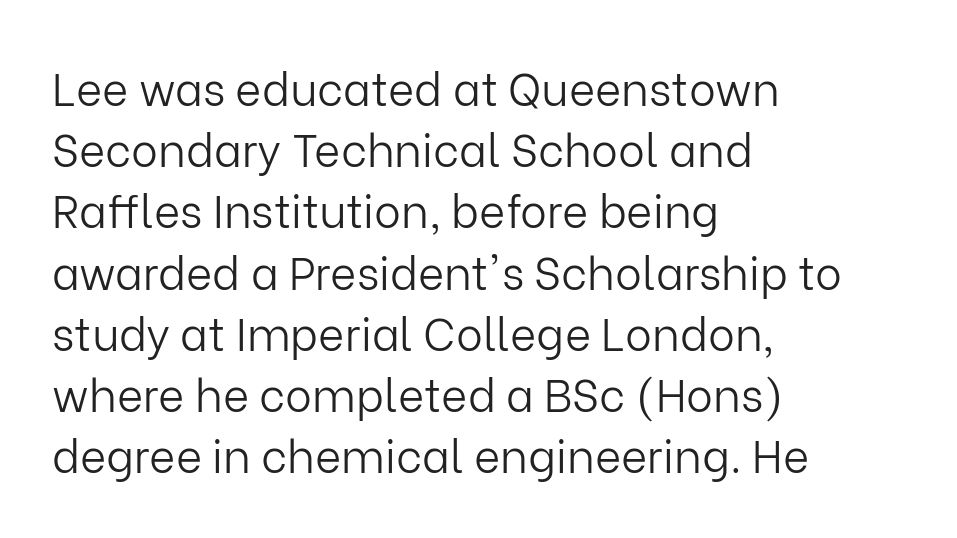
The image shows 45 px light sans-serif type, upright; set left-aligned, normal line spacing (1.36x), normal letter spacing, not underlined; low stroke contrast and a medium x-height.
